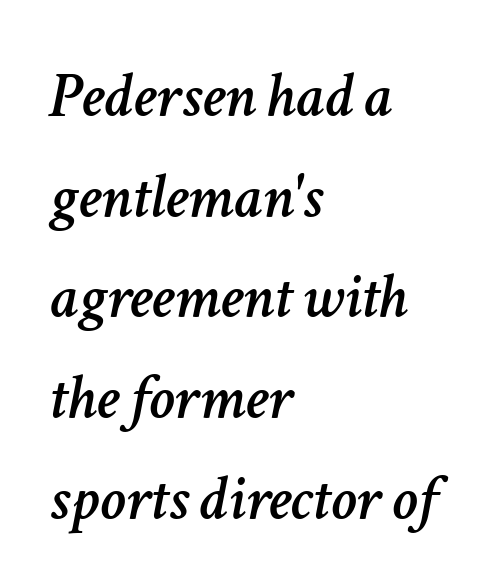
{"italic": "yes", "lean": "right", "slant_degrees": 11, "width": "normal", "stroke_contrast": "low", "x_height": "medium", "monospaced": "no", "underline": "no", "align": "left", "line_spacing": "normal", "line_spacing_ratio": 1.55, "letter_spacing": "normal", "letter_spacing_em": 0.0, "glyph_px": 65}
